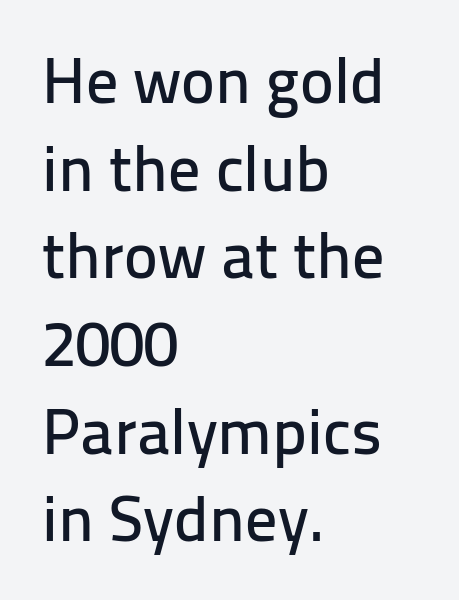
When letters stand straight like this, we call the style roman or upright. These lines are rendered in a variable-pitch font. Nobody touched the tracking dial on this one. Line starts are locked; line ends wander. Regarding leading, the lines here are spaced in the standard way.
